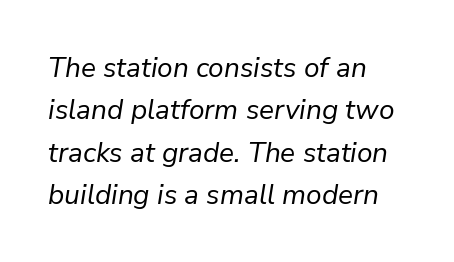
{"italic": "yes", "lean": "right", "slant_degrees": 9, "bold": "no", "weight": "regular", "width": "normal", "stroke_contrast": "low", "x_height": "medium", "monospaced": "no", "underline": "no", "align": "left", "line_spacing": "normal", "line_spacing_ratio": 1.51, "letter_spacing": "normal", "letter_spacing_em": 0.0, "glyph_px": 28}
